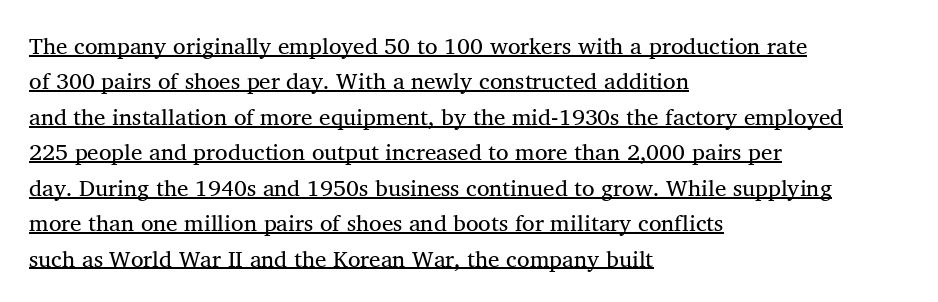
Q: Is the text bold? A: No.
Q: Is the text italic (slanted)? A: No, it is upright.
Q: Is the text underlined? A: Yes.
Q: How is the paragraph aligned? A: Left-aligned.
Q: Is the spacing between letters normal or unusually wide? A: Normal.
Q: Is the spacing between lines tight, normal or loose? A: Normal.
